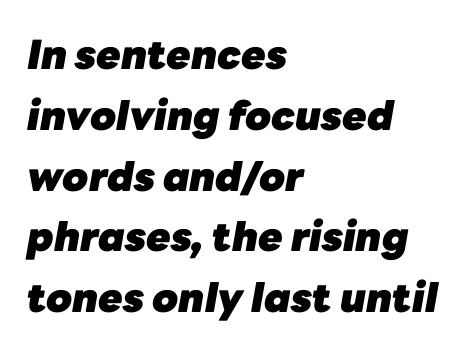
The image shows 40 px heavy type, italic (leaning right); set left-aligned, normal line spacing (1.52x), normal letter spacing, not underlined; low stroke contrast and a medium x-height.
